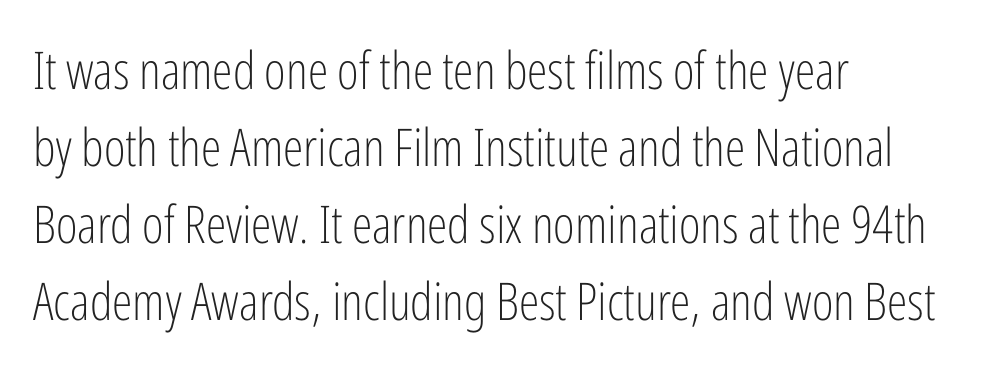
The image shows 52 px light, condensed sans-serif type, upright; set left-aligned, normal line spacing (1.48x), normal letter spacing, not underlined; low stroke contrast and a medium x-height.
